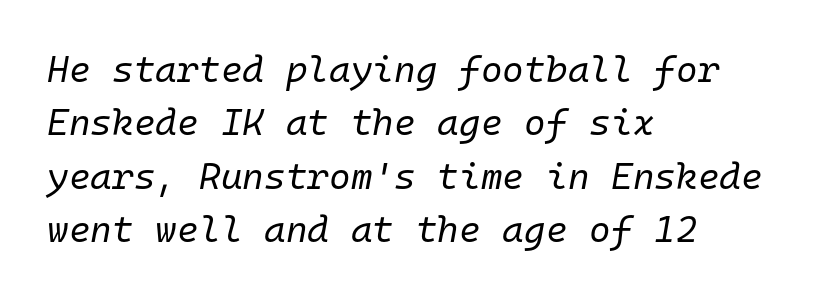
The image shows 37 px regular-weight type, italic (leaning right), monospaced; set left-aligned, normal line spacing (1.44x), normal letter spacing, not underlined; low stroke contrast and a medium x-height.
